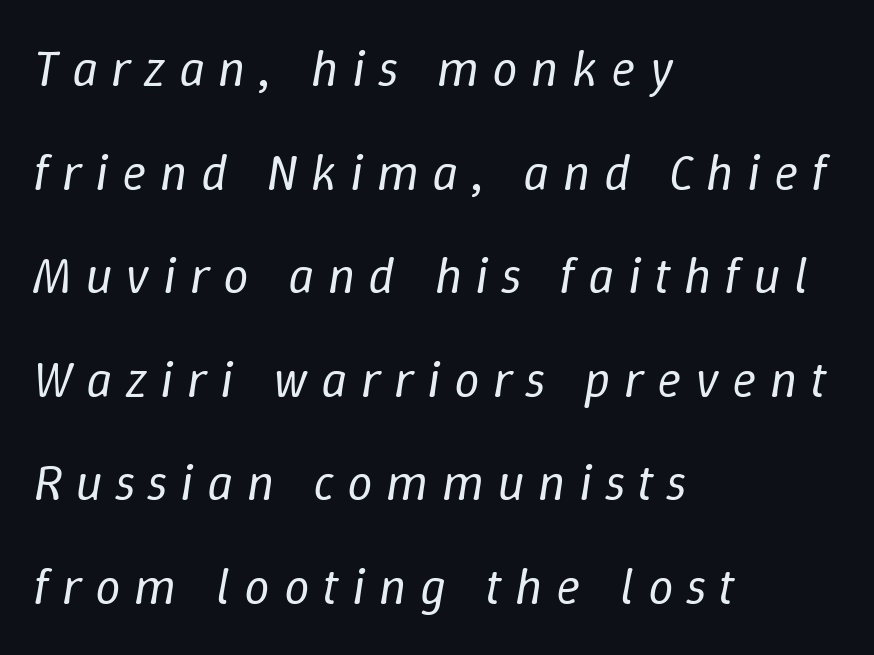
Designer's note — italics engaged. A bare baseline throughout the passage. Each letter keeps its own natural width here, so spacing adapts to shape. The weight would be labelled regular, book, light, or lighter still.
